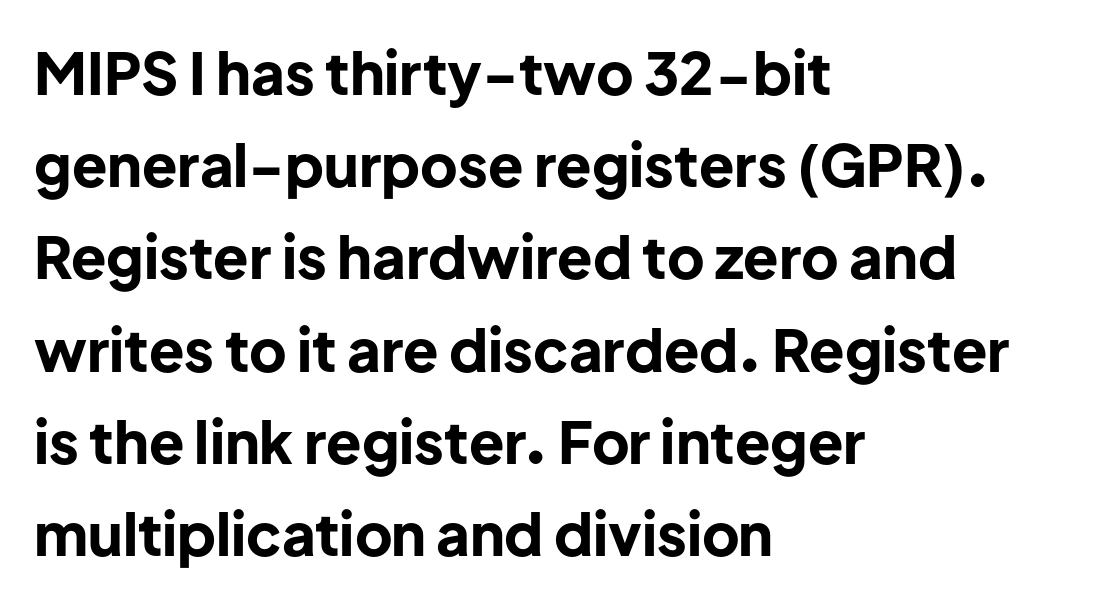
The image shows 58 px bold sans-serif type, upright; set left-aligned, normal line spacing (1.59x), normal letter spacing, not underlined; low stroke contrast and a medium x-height.
